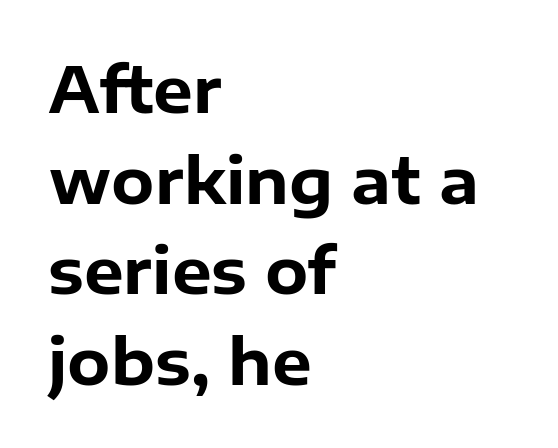
The image shows 63 px bold sans-serif type, upright; set left-aligned, normal line spacing (1.44x), normal letter spacing, not underlined; low stroke contrast and a medium x-height.
